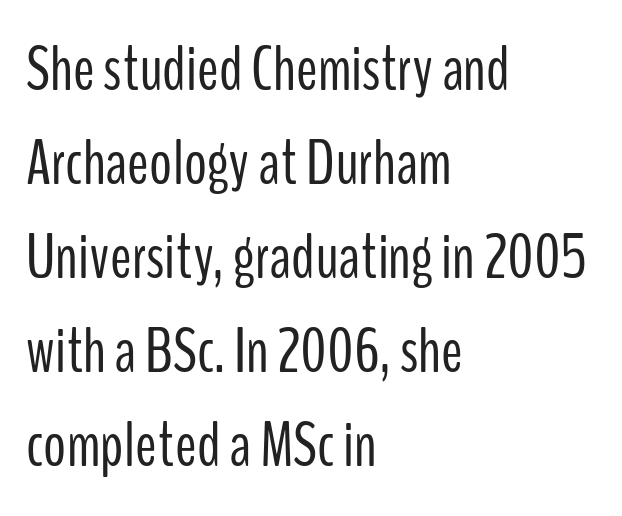
{"serif": "no", "italic": "no", "bold": "no", "weight": "light", "width": "condensed", "stroke_contrast": "low", "x_height": "medium", "monospaced": "no", "underline": "no", "align": "left", "line_spacing": "normal", "line_spacing_ratio": 1.47, "letter_spacing": "normal", "letter_spacing_em": 0.0, "glyph_px": 64}
